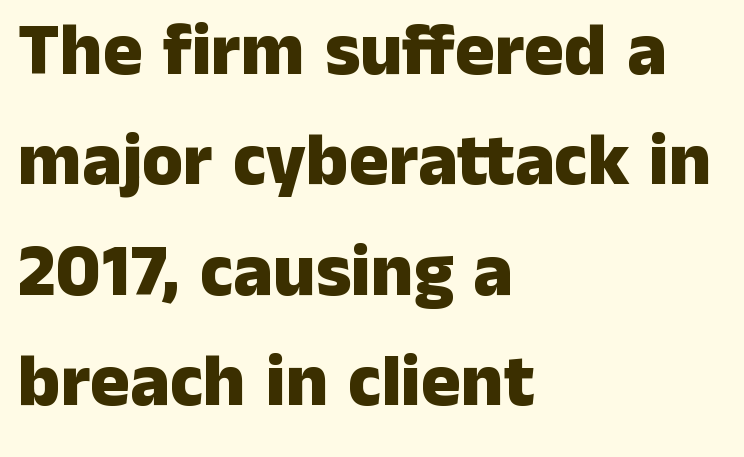
The image shows 74 px heavy sans-serif type, upright; set left-aligned, normal line spacing (1.49x), normal letter spacing, not underlined; low stroke contrast and a medium x-height.
